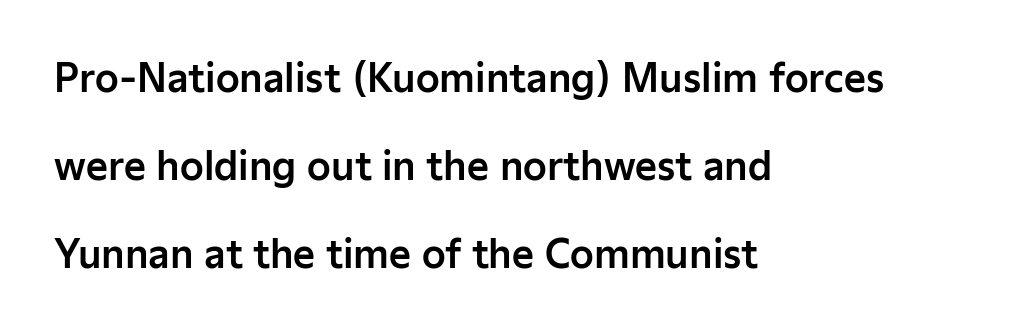
The paragraph has a hard left edge and a soft right edge. The passage shown is typed in a proportional face where columns would drift. Characters follow at the spacing the type designer built in. The font's upright variant was chosen for this text. This sample uses a sans-serif face. Honestly, the rows look like they've been pulled way apart.
